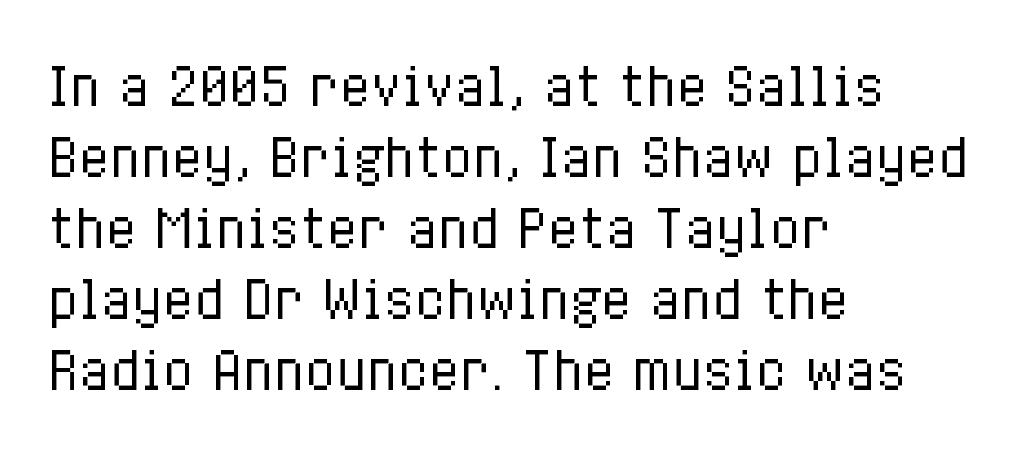
Q: Is the text bold? A: No.
Q: Is the text italic (slanted)? A: No, it is upright.
Q: Is the text underlined? A: No.
Q: How is the paragraph aligned? A: Left-aligned.
Q: Is the spacing between letters normal or unusually wide? A: Normal.
Q: Is the spacing between lines tight, normal or loose? A: Normal.
Q: Width (condensed, normal, or wide)? A: Condensed.
Q: Stroke contrast? A: Low.
Q: x-height? A: Medium.
Q: Monospaced? A: No.
